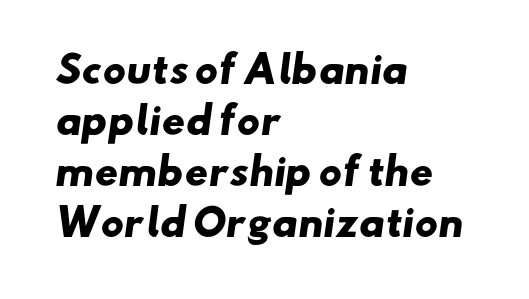
{"serif": "no", "bold": "yes", "weight": "heavy", "width": "wide", "stroke_contrast": "low", "x_height": "small", "monospaced": "no", "underline": "no", "align": "left", "line_spacing": "normal", "line_spacing_ratio": 1.42, "letter_spacing": "normal", "letter_spacing_em": 0.0, "glyph_px": 36}
